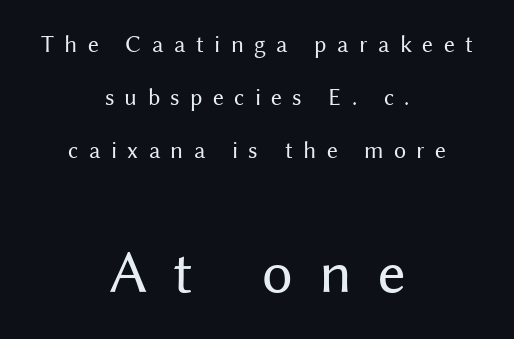
The rendering uses natural spacing where letterforms have individual widths. Typeset on center — no edge is straight. The face used here is rendered with a markedly widened letterfit. The zone under the glyphs is completely vacant. The passage shown is not bold in any degree. Note: smaller setting up top, larger setting below.
